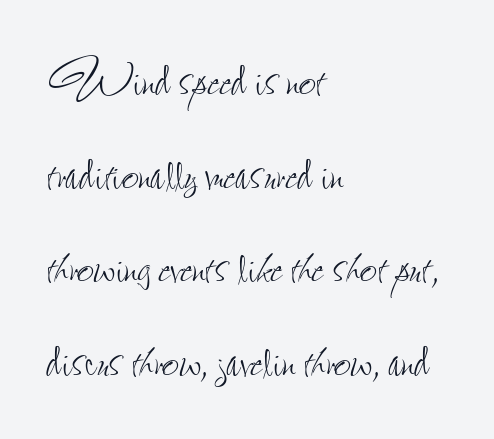
The line texture is even and compact thanks to regular tracking. A normal amount of white space separates one row of letters from the next. You could not count columns in this text — the font is proportionally spaced. Each line starts at the same left margin while the right side varies. Is this a heavy cut? Hardly; it is regular or lighter.
